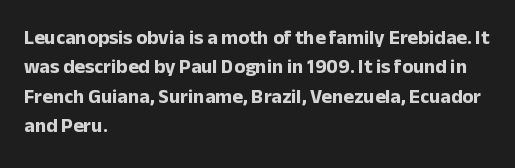
Emphasis by weight is at full strength: bold. The glyphs are unaccompanied by any horizontal stroke below them. Nothing unusual about the tracking: characters are spaced as the font intends. Do the letters lean? They stand straight. Every row of glyphs begins at an identical x-position on the left.
